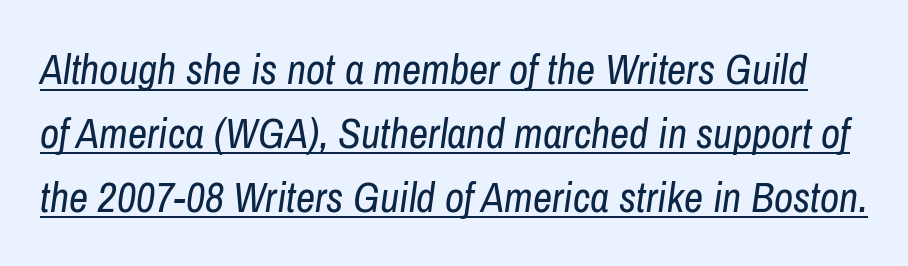
The image shows 42 px regular-weight, condensed type, italic (leaning right); set normal line spacing (1.52x), normal letter spacing, underlined; low stroke contrast and a medium x-height.
